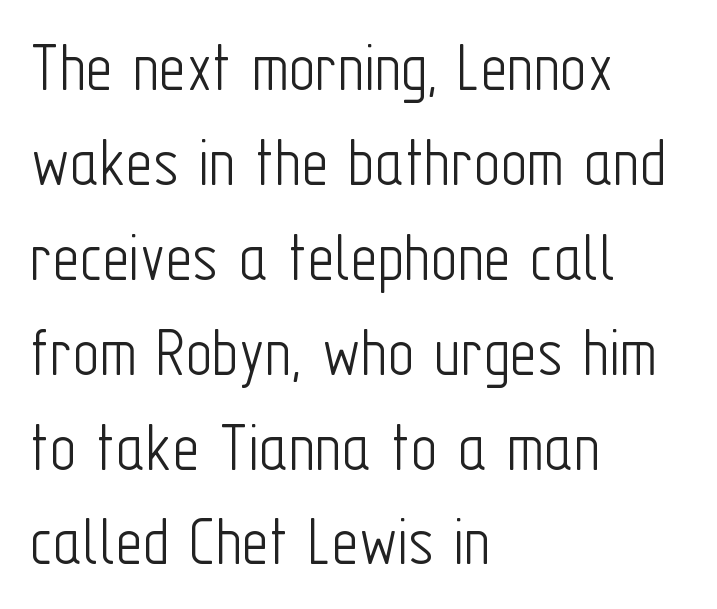
The image shows 73 px light, condensed sans-serif type, upright; set left-aligned, normal line spacing (1.3x), normal letter spacing, not underlined; low stroke contrast and a medium x-height.
